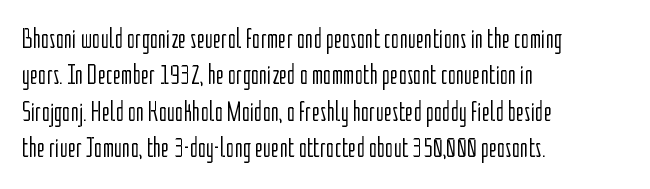
The image shows 28 px light, condensed sans-serif type, upright; set left-aligned, normal line spacing (1.3x), normal letter spacing, not underlined; low stroke contrast and a medium x-height.
